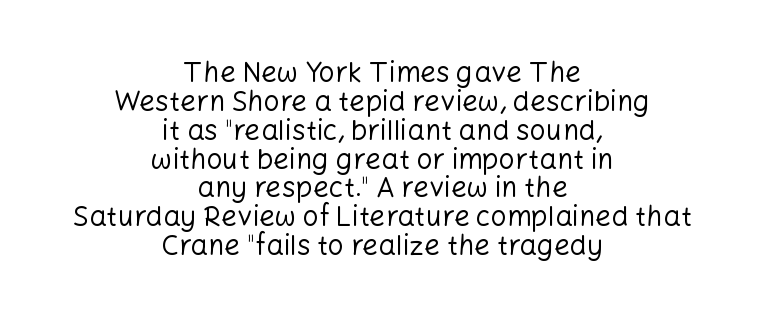
Q: Is the text bold? A: No.
Q: Is the text italic (slanted)? A: No, it is upright.
Q: Is the typeface a serif or a sans-serif typeface? A: Sans-serif.
Q: Is the text underlined? A: No.
Q: How is the paragraph aligned? A: Centered.
Q: Is the spacing between letters normal or unusually wide? A: Normal.
Q: Is the spacing between lines tight, normal or loose? A: Tight.
Q: Width (condensed, normal, or wide)? A: Normal.
Q: Stroke contrast? A: Low.
Q: x-height? A: Medium.
Q: Monospaced? A: No.
